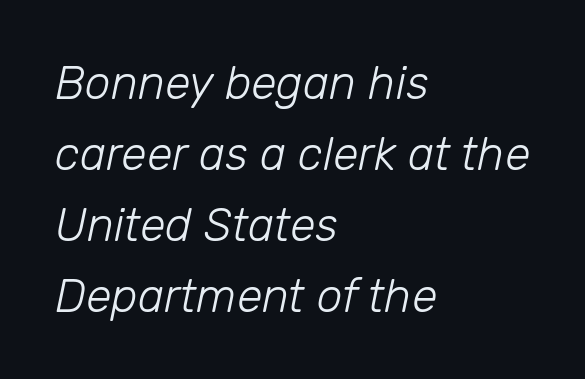
Q: Is the text bold? A: No.
Q: Is the text italic (slanted)? A: Yes, it leans right by about 12 degrees.
Q: Is the text underlined? A: No.
Q: How is the paragraph aligned? A: Left-aligned.
Q: Is the spacing between letters normal or unusually wide? A: Normal.
Q: Is the spacing between lines tight, normal or loose? A: Normal.
Q: Width (condensed, normal, or wide)? A: Normal.
Q: Stroke contrast? A: Low.
Q: x-height? A: Medium.
Q: Monospaced? A: No.
